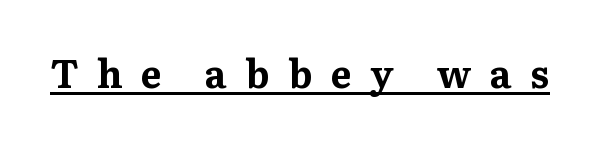
Q: Is the text bold? A: Yes.
Q: Is the text italic (slanted)? A: No, it is upright.
Q: Is the typeface a serif or a sans-serif typeface? A: Serif.
Q: Is the text underlined? A: Yes.
Q: Is the spacing between letters normal or unusually wide? A: Unusually wide.
Q: Width (condensed, normal, or wide)? A: Normal.
Q: Stroke contrast? A: Medium.
Q: x-height? A: Medium.
Q: Monospaced? A: No.
